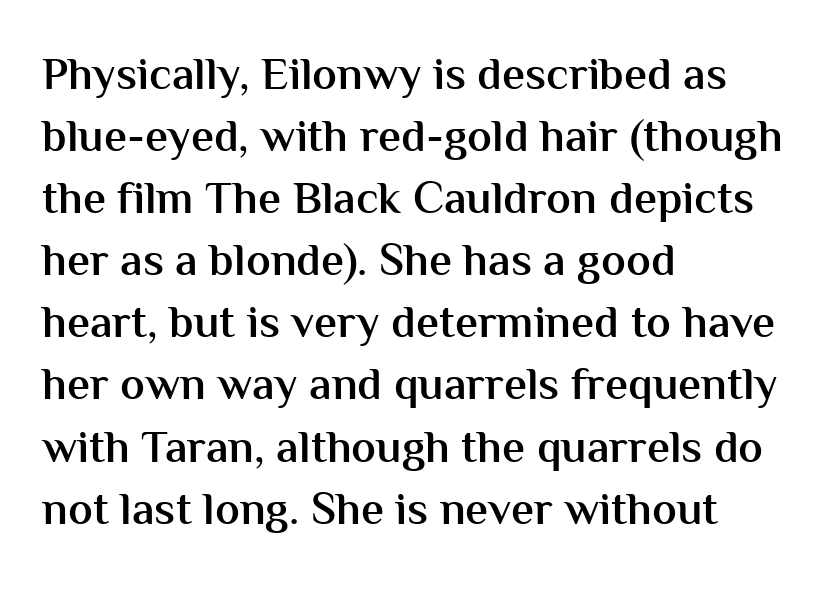
Q: Is the text bold? A: Semi-bold.
Q: Is the text italic (slanted)? A: No, it is upright.
Q: Is the typeface a serif or a sans-serif typeface? A: Sans-serif.
Q: Is the text underlined? A: No.
Q: How is the paragraph aligned? A: Left-aligned.
Q: Is the spacing between letters normal or unusually wide? A: Normal.
Q: Is the spacing between lines tight, normal or loose? A: Normal.
Q: Width (condensed, normal, or wide)? A: Normal.
Q: Stroke contrast? A: Medium.
Q: x-height? A: Medium.
Q: Monospaced? A: No.
